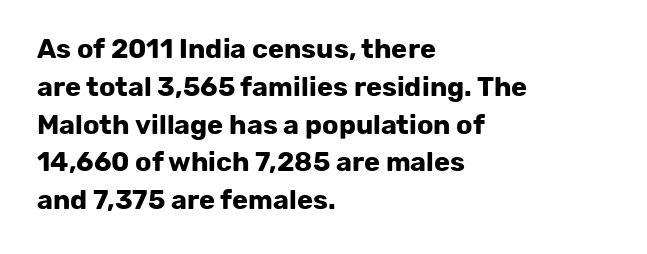
Q: Is the text bold? A: Yes.
Q: Is the text italic (slanted)? A: No, it is upright.
Q: Is the text underlined? A: No.
Q: How is the paragraph aligned? A: Left-aligned.
Q: Is the spacing between letters normal or unusually wide? A: Normal.
Q: Is the spacing between lines tight, normal or loose? A: Normal.
